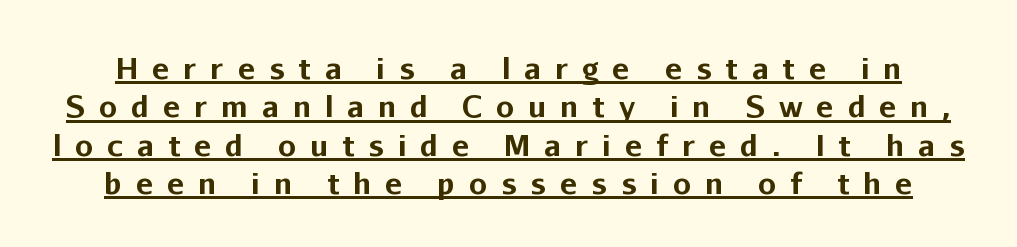
{"serif": "no", "italic": "no", "bold": "yes", "weight": "bold", "width": "normal", "stroke_contrast": "low", "x_height": "medium", "monospaced": "no", "underline": "yes", "line_spacing": "normal", "line_spacing_ratio": 1.32, "letter_spacing": "wide", "letter_spacing_em": 0.48, "glyph_px": 29}
